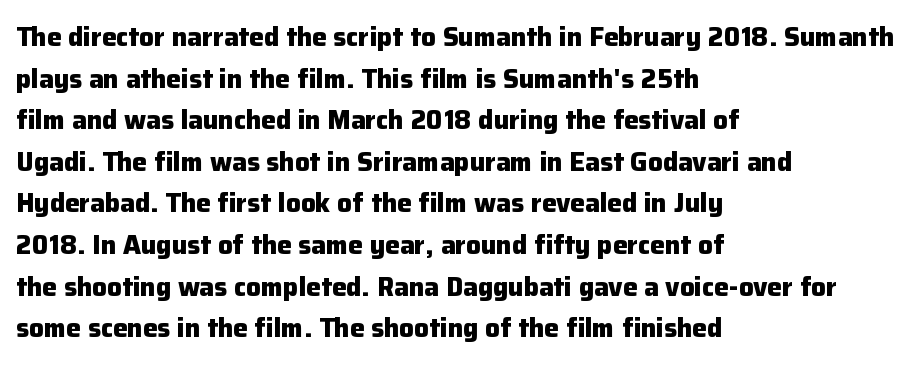
Q: Is the text bold? A: Yes.
Q: Is the text italic (slanted)? A: No, it is upright.
Q: Is the text underlined? A: No.
Q: How is the paragraph aligned? A: Left-aligned.
Q: Is the spacing between letters normal or unusually wide? A: Normal.
Q: Is the spacing between lines tight, normal or loose? A: Normal.
